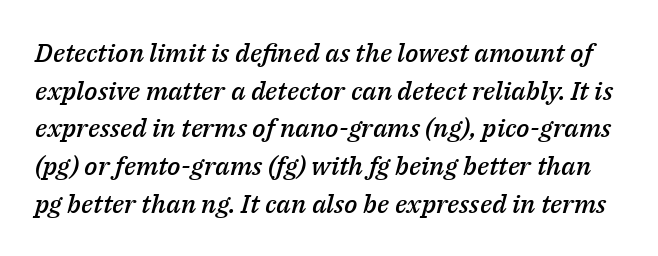
The image shows 26 px text type, italic (leaning right); set normal line spacing (1.45x), normal letter spacing, not underlined.
